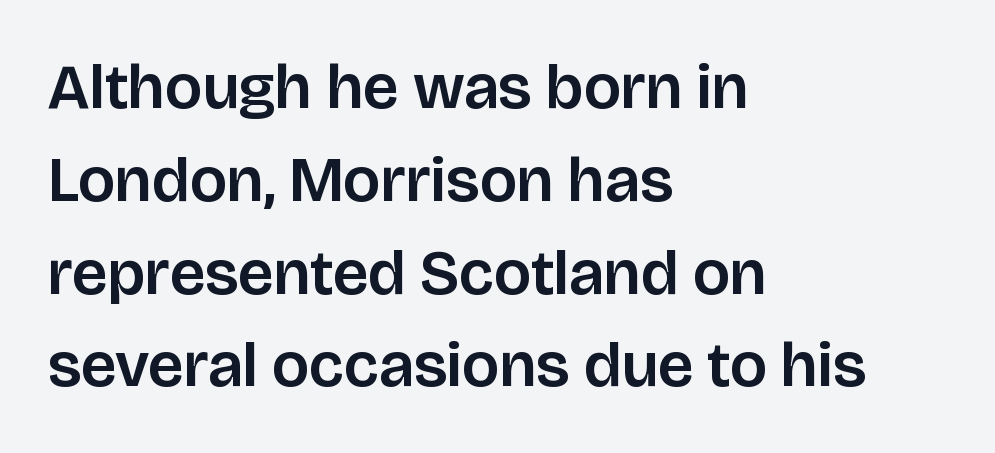
{"serif": "no", "italic": "no", "width": "normal", "stroke_contrast": "low", "x_height": "large", "monospaced": "no", "underline": "no", "align": "left", "line_spacing": "normal", "line_spacing_ratio": 1.45, "letter_spacing": "normal", "letter_spacing_em": 0.0, "glyph_px": 64}
